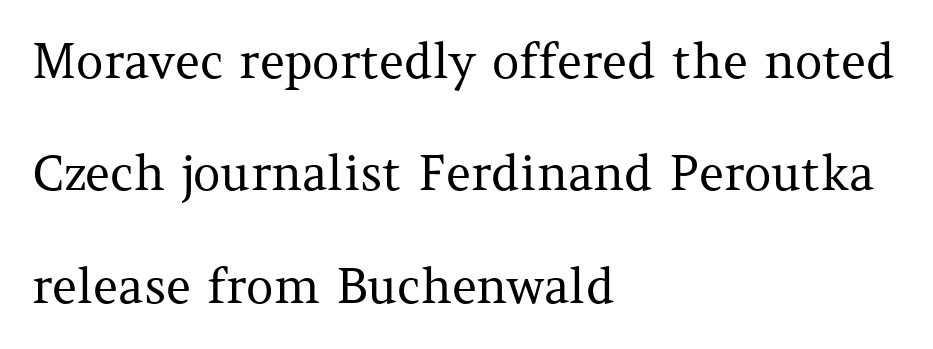
Q: Is the text bold? A: No.
Q: Is the text italic (slanted)? A: No, it is upright.
Q: Is the typeface a serif or a sans-serif typeface? A: Serif.
Q: Is the text underlined? A: No.
Q: How is the paragraph aligned? A: Left-aligned.
Q: Is the spacing between letters normal or unusually wide? A: Normal.
Q: Is the spacing between lines tight, normal or loose? A: Loose.
Q: Width (condensed, normal, or wide)? A: Normal.
Q: Stroke contrast? A: Medium.
Q: x-height? A: Medium.
Q: Monospaced? A: No.
